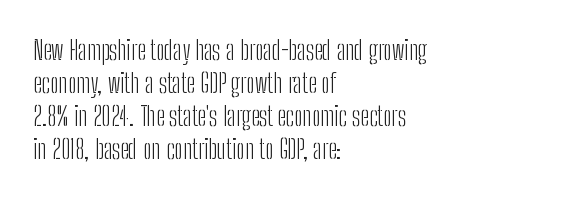
The type sits square on the baseline with zero lean. All the whitespace from short lines collects on the right. Students, note that the glyphs here touch the page at normal intervals. Weight class: somewhere from thin through regular. The foot of each line stays bare and open.
